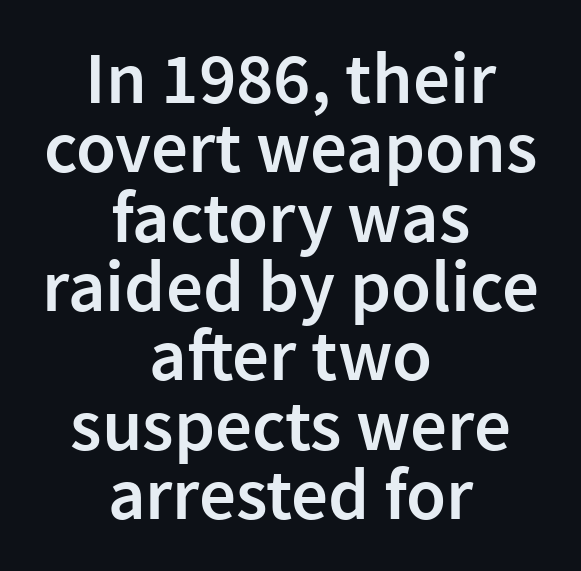
{"serif": "no", "italic": "no", "bold": "semi", "weight": "semibold", "width": "normal", "x_height": "medium", "monospaced": "no", "underline": "no", "align": "center", "line_spacing": "tight", "line_spacing_ratio": 0.95, "letter_spacing": "normal", "letter_spacing_em": 0.0, "glyph_px": 73}
